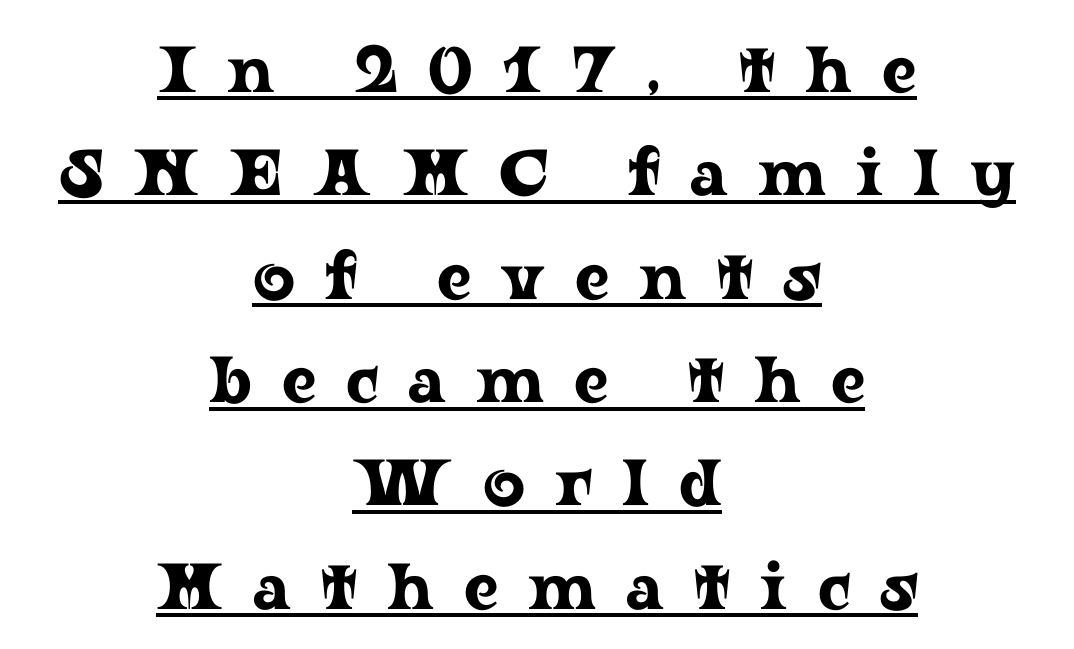
Q: Is the text italic (slanted)? A: No, it is upright.
Q: Is the typeface a serif or a sans-serif typeface? A: Serif.
Q: Is the text underlined? A: Yes.
Q: How is the paragraph aligned? A: Centered.
Q: Is the spacing between letters normal or unusually wide? A: Unusually wide.
Q: Is the spacing between lines tight, normal or loose? A: Normal.
Q: Width (condensed, normal, or wide)? A: Wide.
Q: Stroke contrast? A: Low.
Q: x-height? A: Medium.
Q: Monospaced? A: No.
